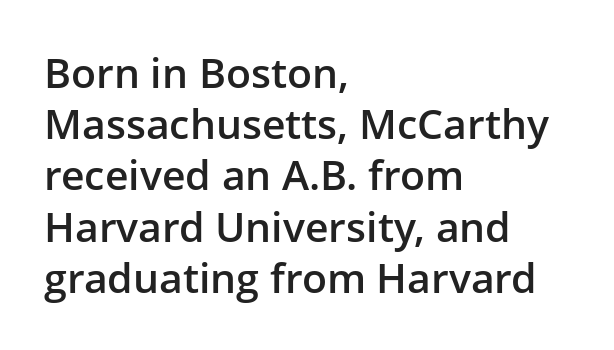
The image shows 41 px semibold sans-serif type, upright; set left-aligned, normal line spacing (1.25x), normal letter spacing, not underlined; low stroke contrast and a medium x-height.
